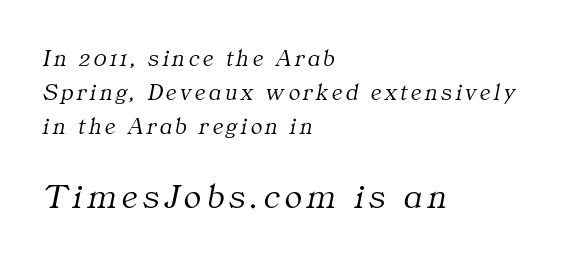
{"serif": "yes", "italic": "yes", "lean": "right", "slant_degrees": 11, "bold": "no", "weight": "light", "width": "normal", "stroke_contrast": "medium", "x_height": "medium", "monospaced": "no", "underline": "no", "align": "left", "line_spacing": "normal", "line_spacing_ratio": 1.42, "larger_block": "second", "size_ratio": 1.5, "glyph_px": 36}
